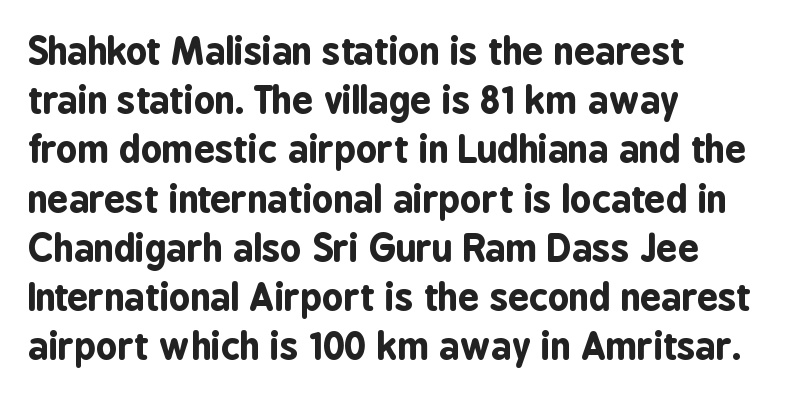
The image shows 37 px bold, condensed sans-serif type, upright; set left-aligned, normal line spacing (1.33x), normal letter spacing, not underlined; low stroke contrast and a medium x-height.
